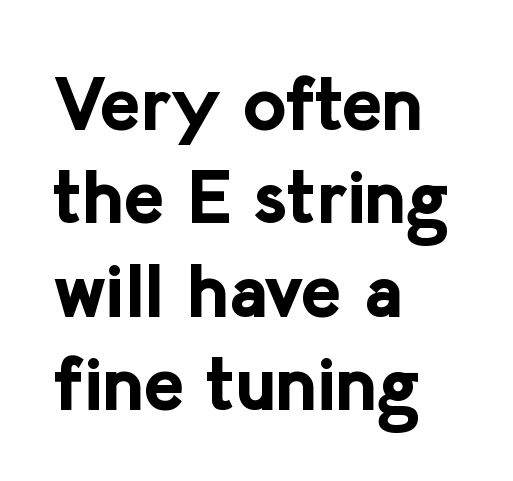
The letters carry no serifs — their stems end cleanly without finishing strokes. A typesetter would mark this as roman, not italic. In terms of weight, the rendering is a true, heavy bold. Nobody drew a line under any word here.
